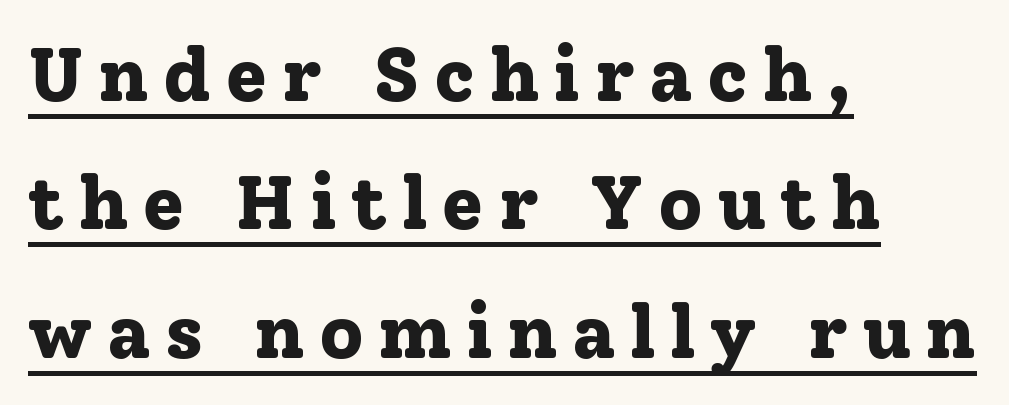
{"serif": "yes", "italic": "no", "bold": "yes", "weight": "bold", "width": "normal", "stroke_contrast": "low", "x_height": "medium", "monospaced": "no", "underline": "yes", "align": "left", "line_spacing": "normal", "line_spacing_ratio": 1.69, "glyph_px": 76}
